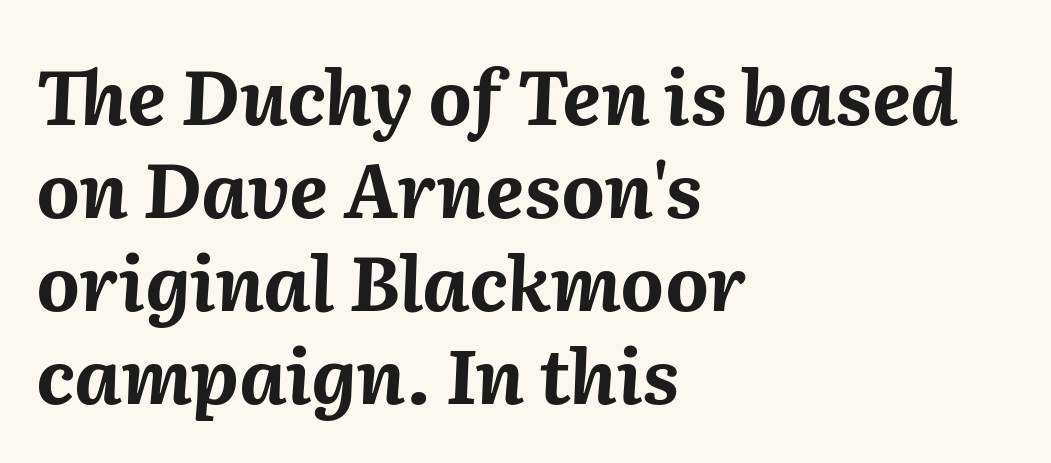
Q: Is the text bold? A: Yes.
Q: Is the text italic (slanted)? A: Yes, it leans right by about 2 degrees.
Q: Is the text underlined? A: No.
Q: How is the paragraph aligned? A: Left-aligned.
Q: Is the spacing between letters normal or unusually wide? A: Normal.
Q: Width (condensed, normal, or wide)? A: Normal.
Q: Stroke contrast? A: Medium.
Q: x-height? A: Medium.
Q: Monospaced? A: No.
